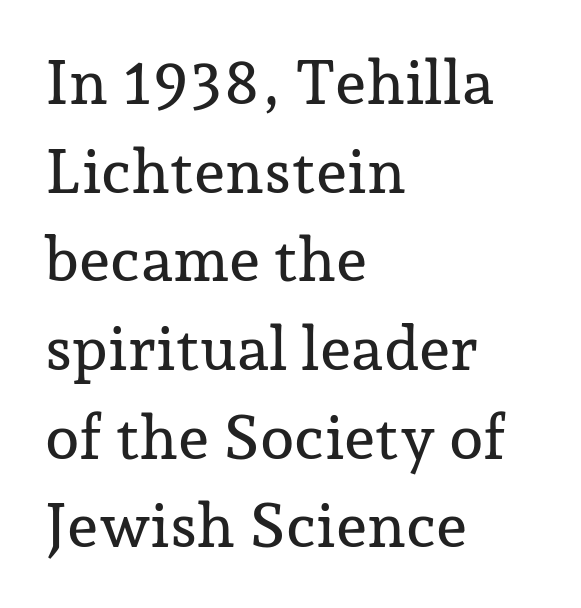
Q: Is the text italic (slanted)? A: No, it is upright.
Q: Is the typeface a serif or a sans-serif typeface? A: Serif.
Q: Is the text underlined? A: No.
Q: How is the paragraph aligned? A: Left-aligned.
Q: Is the spacing between letters normal or unusually wide? A: Normal.
Q: Is the spacing between lines tight, normal or loose? A: Normal.
Q: Width (condensed, normal, or wide)? A: Normal.
Q: Stroke contrast? A: Low.
Q: x-height? A: Medium.
Q: Monospaced? A: No.
